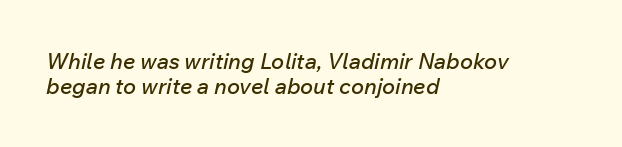
The image shows 22 px text type, italic (leaning right); set left-aligned, tight line spacing (1.14x), normal letter spacing, not underlined.
